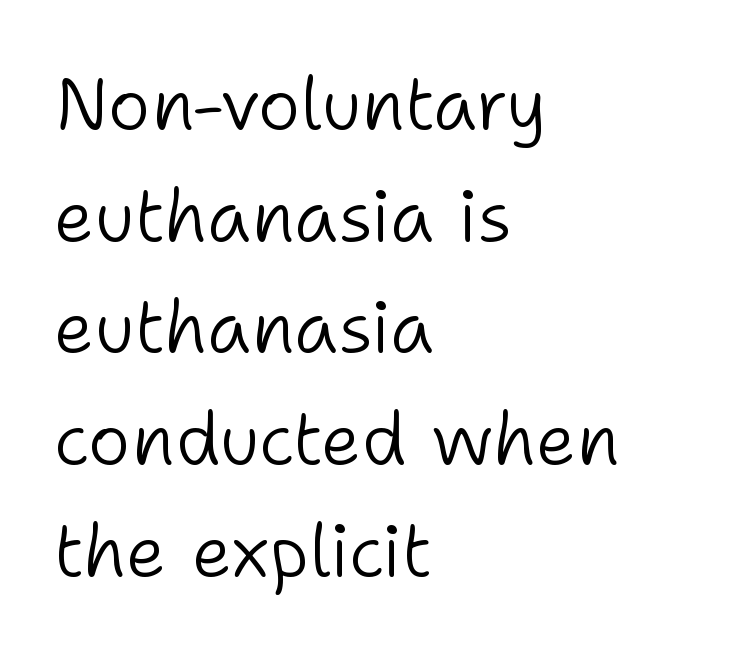
Posture: vertical. Weight: regular or lighter. The type family on display is of the sans-serif kind. Is the block centered? No — it sits flush against the left margin. The leading is moderate, giving the passage an even texture. Letter spacing: default.
